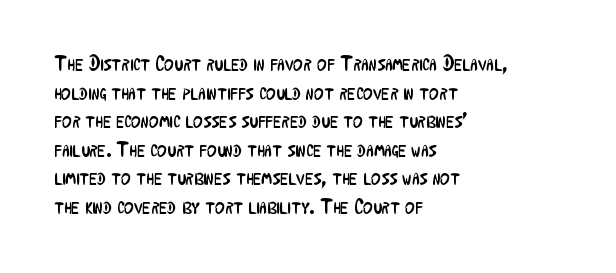
{"italic": "no", "bold": "no", "underline": "no", "align": "left", "line_spacing": "normal", "line_spacing_ratio": 1.36, "letter_spacing": "normal", "letter_spacing_em": 0.0, "glyph_px": 21}
